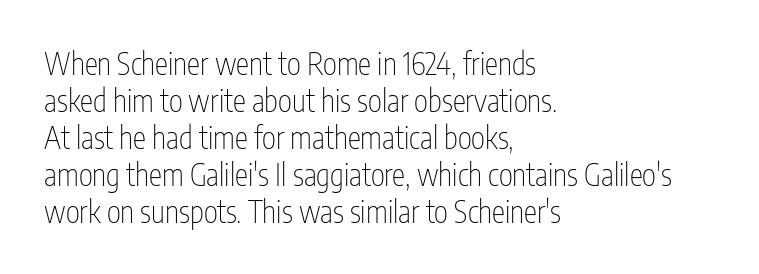
The space directly below the letters is spotless. Style check: upright. A typesetter would call this zero additional tracking. The passage shown is not bold in any degree. The letters advance in unequal steps, a hallmark of proportional type. The type family on display is of the sans-serif kind.
